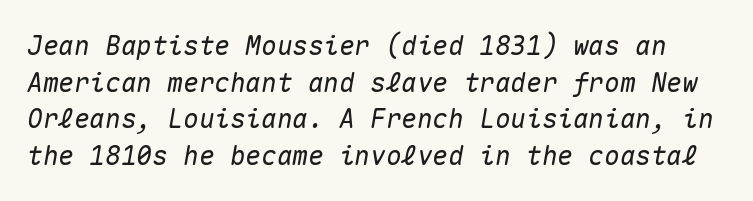
The image shows 26 px text type, italic (leaning right); set normal line spacing (1.41x), normal letter spacing, not underlined.
